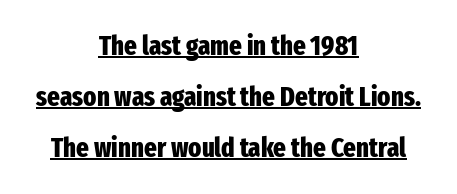
{"italic": "no", "bold": "yes", "underline": "yes", "align": "center", "line_spacing_ratio": 1.88, "letter_spacing": "normal", "letter_spacing_em": 0.0, "glyph_px": 27}
